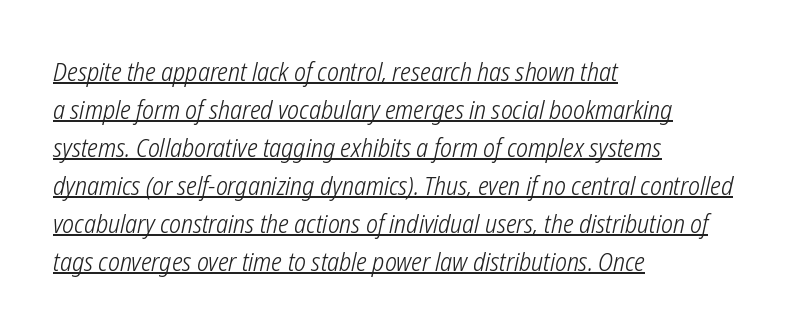
The passage shown leans; its letterforms are oblique. Visually the block forms a straight wall on the left and a jagged coastline on the right. The characters are drawn with everyday or finer stroke widths. A typesetter would call this zero additional tracking.
